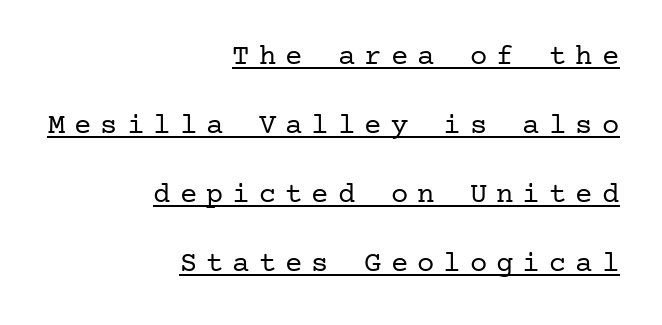
This sample uses a serif face. The space between consecutive lines is lavish. Emphasis is given by a line drawn under the lettering. No italicization has been applied; the sample stays upright. The face looks like a standard text weight, possibly lighter. The rag falls on the left side of this text block.
